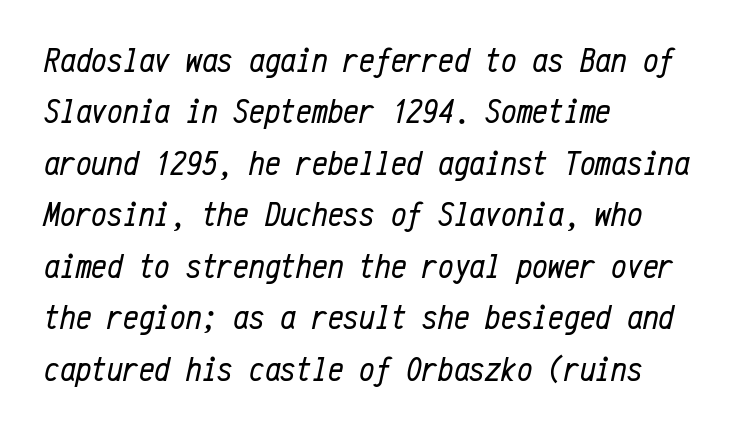
Weight: regular or lighter. All the whitespace from short lines collects on the right. You could count columns in this text — the font is strictly monospaced. Underlining? Definitely not there.
